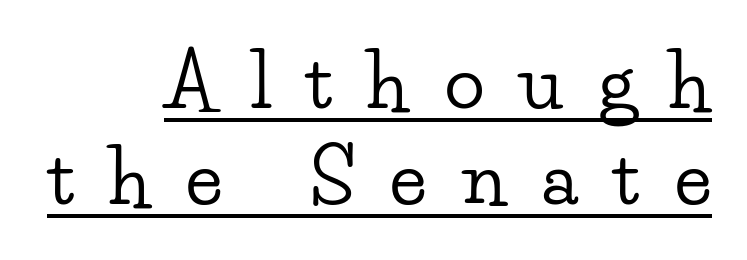
{"serif": "yes", "italic": "no", "width": "wide", "stroke_contrast": "low", "x_height": "small", "monospaced": "no", "underline": "yes", "align": "right", "line_spacing": "normal", "line_spacing_ratio": 1.3, "letter_spacing": "wide", "letter_spacing_em": 0.48, "glyph_px": 74}
